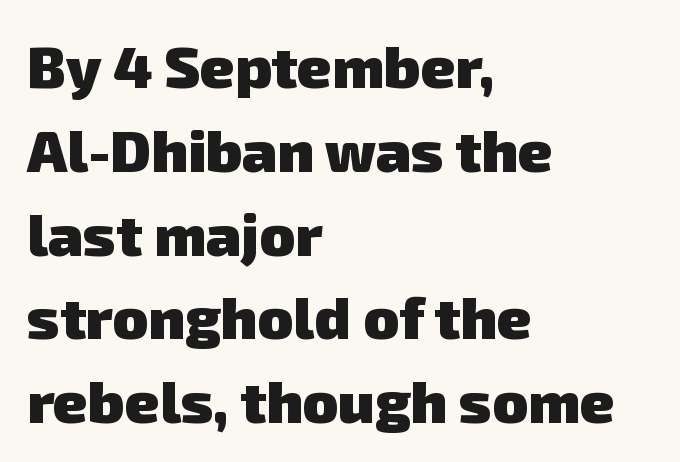
The image shows 59 px heavy sans-serif type; set left-aligned, normal line spacing (1.42x), normal letter spacing, not underlined; low stroke contrast and a medium x-height.
